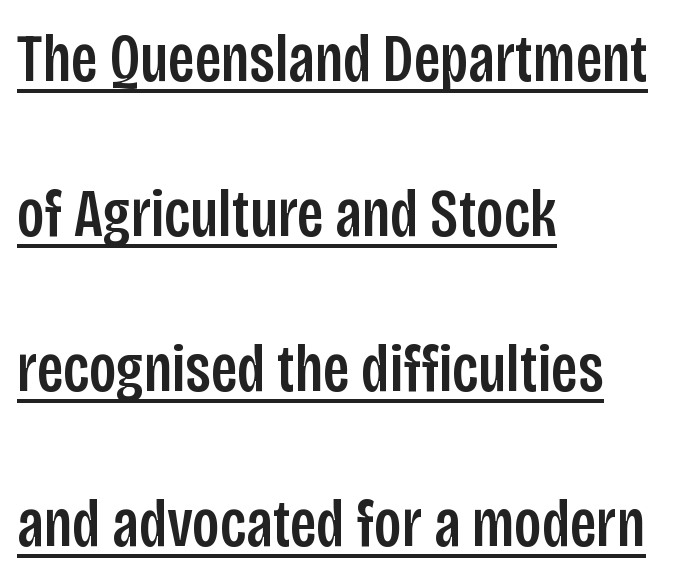
If you measured baseline to baseline, you'd find a long distance. Typeset ragged right — the left edge is the straight one. Ordinary non-slanted type is in use. Spacing verdict: proportional, widths tailored to each character.
